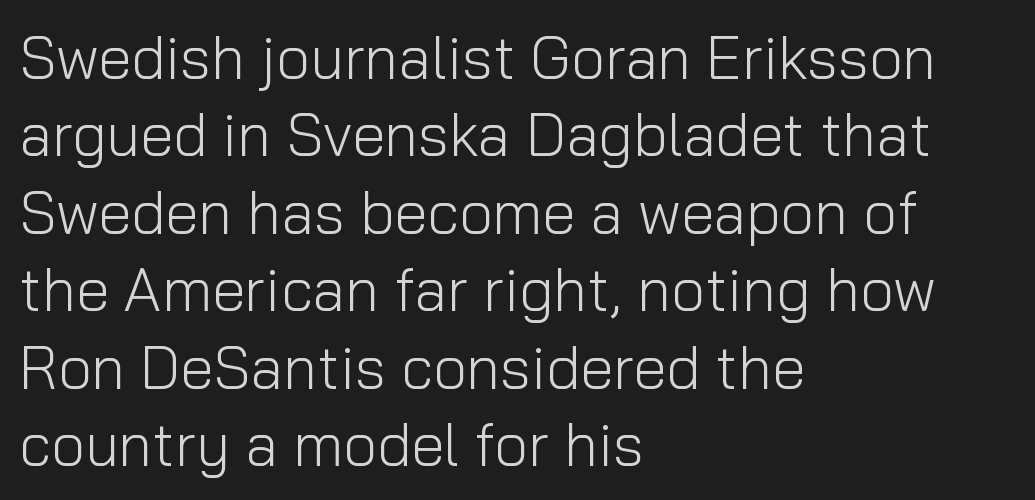
The face used here is a sans, in the tradition of grotesques and geometrics. Looks like regular typesetting: each glyph gets only the width it needs. The specimen reads as upright at a glance. Type without underlining. What stands out about the letter spacing? Nothing — it is the standard amount. Vertical spacing — default.
